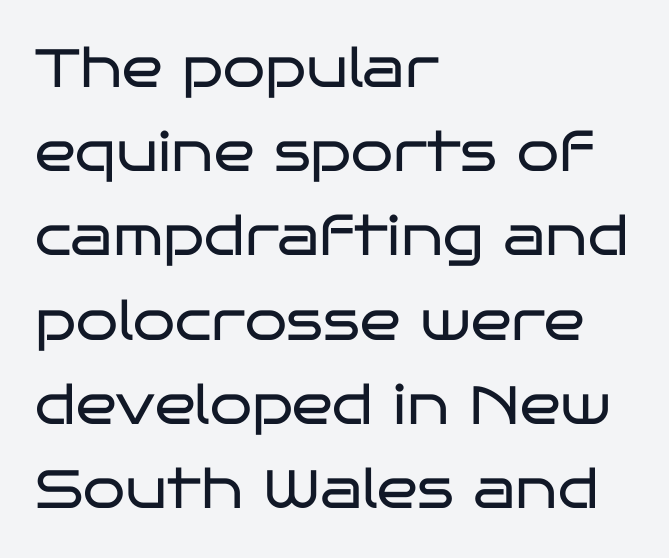
Letterform terminals end flat and unadorned throughout the passage. The rendering uses a moderate line-height, typical for paragraphs. The typesetting does not lean heavy: it is not bold. Think of a printed novel: that variable character pitch is what you see here.
